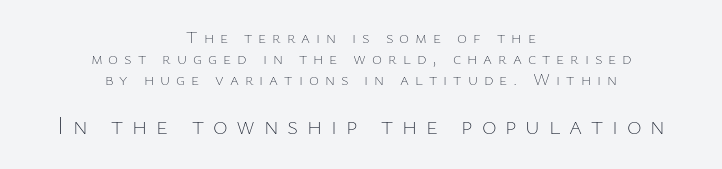
{"italic": "no", "bold": "no", "underline": "no", "align": "center", "line_spacing": "normal", "line_spacing_ratio": 1.25, "letter_spacing": "wide", "letter_spacing_em": 0.35, "larger_block": "second", "size_ratio": 1.47, "glyph_px": 25}
